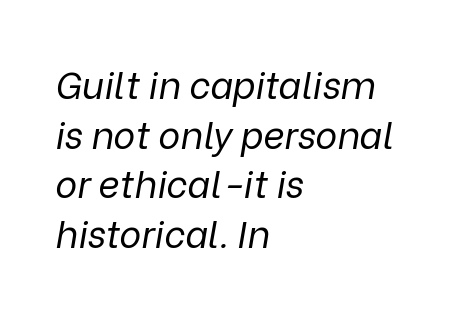
The image shows 37 px regular-weight type, italic (leaning right); set left-aligned, normal line spacing (1.34x), normal letter spacing, not underlined; low stroke contrast and a medium x-height.
